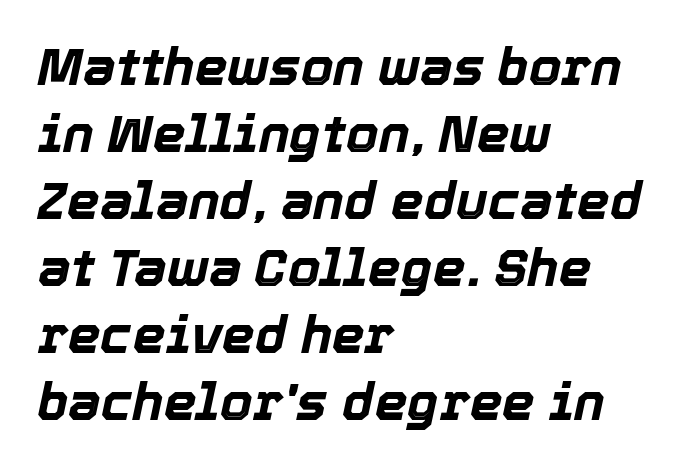
The face used here has the dense, thick strokes of a bold. Each row of text sits above clean, open space. Compared with a centered layout, this one pins lines to the left instead. Note the varied advance widths — an 'i' is clearly narrower than an 'm'.
